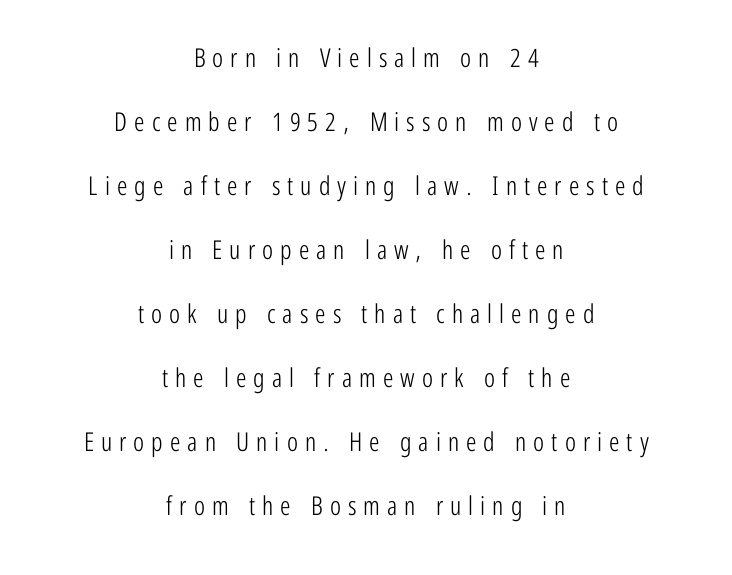
Quick note: interline space is abundant. Underline: absent. Rendered with straight, roman letterforms. Tracking value appears strongly positive — letters spread wide. Stroke thickness stays within the range of a standard reading face or lighter. This rendering uses center alignment, leaving both contours irregular but symmetric.
